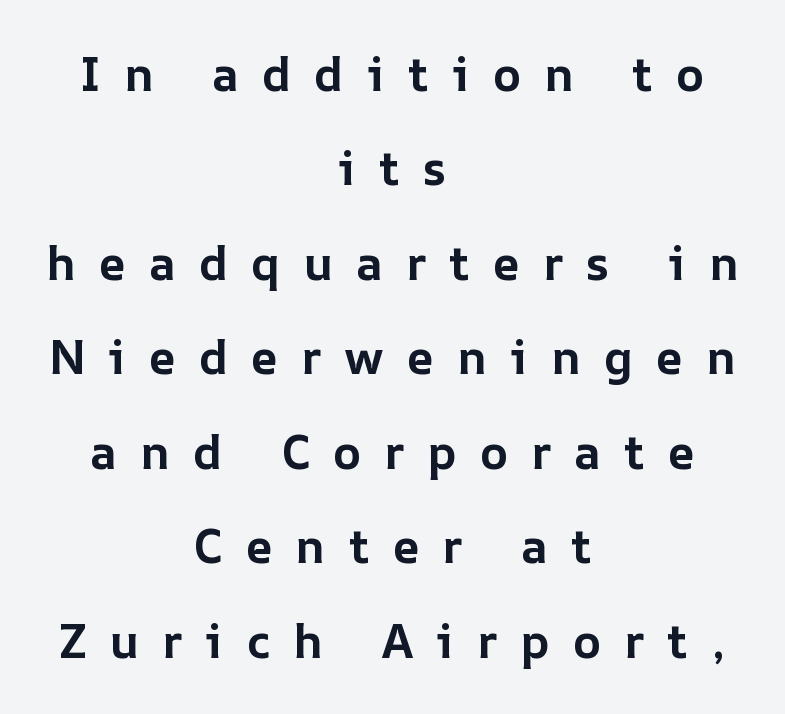
The image shows 47 px bold type, upright; set centered, loose line spacing (2.01x), unusually wide letter spacing (+0.49 em), not underlined; low stroke contrast and a medium x-height.
